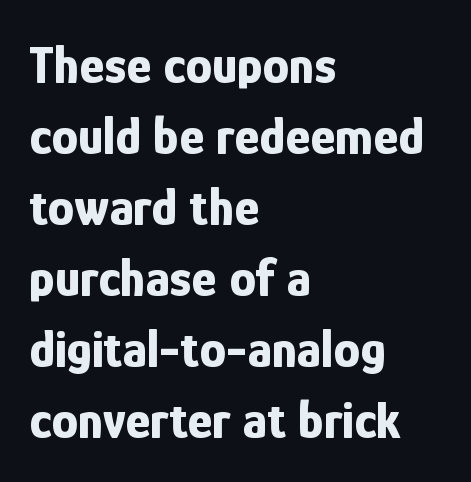
Q: Is the text bold? A: Yes.
Q: Is the text italic (slanted)? A: No, it is upright.
Q: Is the typeface a serif or a sans-serif typeface? A: Sans-serif.
Q: Is the text underlined? A: No.
Q: How is the paragraph aligned? A: Left-aligned.
Q: Is the spacing between letters normal or unusually wide? A: Normal.
Q: Is the spacing between lines tight, normal or loose? A: Normal.
Q: Width (condensed, normal, or wide)? A: Condensed.
Q: Stroke contrast? A: Low.
Q: x-height? A: Medium.
Q: Monospaced? A: No.
